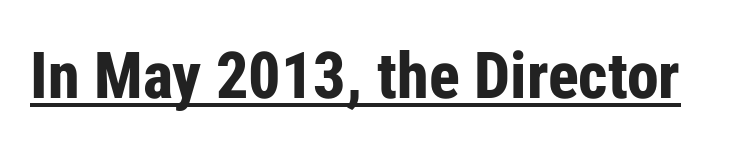
Q: Is the text bold? A: Yes.
Q: Is the text italic (slanted)? A: No, it is upright.
Q: Is the typeface a serif or a sans-serif typeface? A: Sans-serif.
Q: Is the text underlined? A: Yes.
Q: Is the spacing between letters normal or unusually wide? A: Normal.
Q: Width (condensed, normal, or wide)? A: Condensed.
Q: Stroke contrast? A: Low.
Q: x-height? A: Medium.
Q: Monospaced? A: No.
